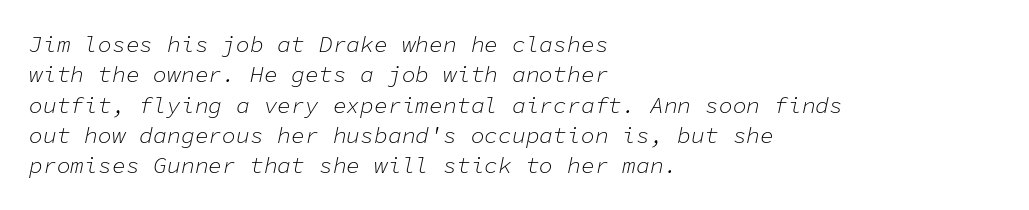
The image shows 23 px text type, italic (leaning right); set left-aligned, normal line spacing (1.32x), normal letter spacing, not underlined.
